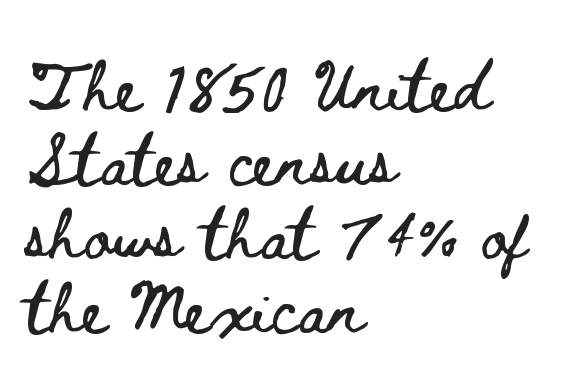
The image shows 50 px wide type; set left-aligned, normal line spacing (1.48x), normal letter spacing, not underlined; low stroke contrast and a small x-height.
